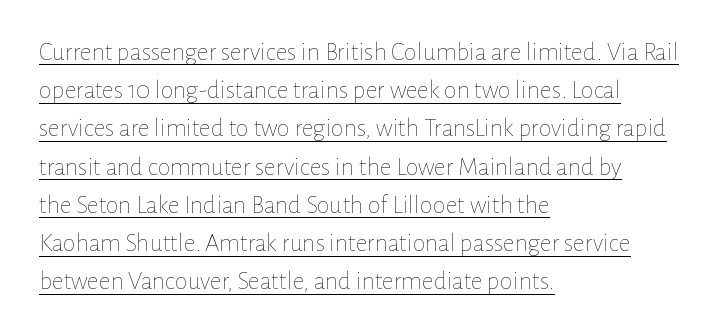
The image shows 26 px text type, upright; set left-aligned, normal line spacing (1.47x), normal letter spacing, underlined.
